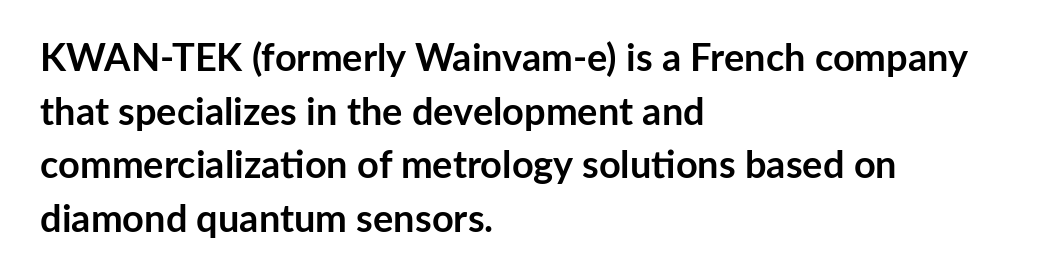
Serif or sans? Sans — the stroke terminals are bare. When letters stand straight like this, we call the style roman or upright. One-word summary of the alignment: left. These lines are rendered in a variable-pitch font.
